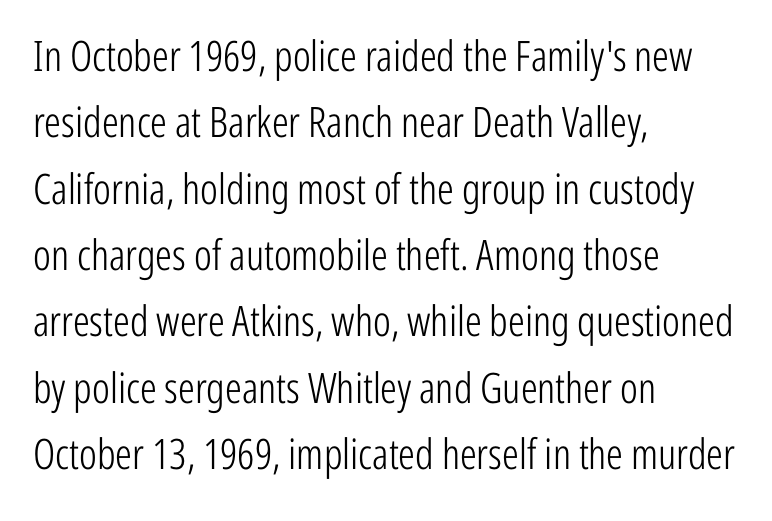
The image shows 42 px light, condensed sans-serif type, upright; set left-aligned, normal line spacing (1.58x), normal letter spacing, not underlined; low stroke contrast and a medium x-height.
